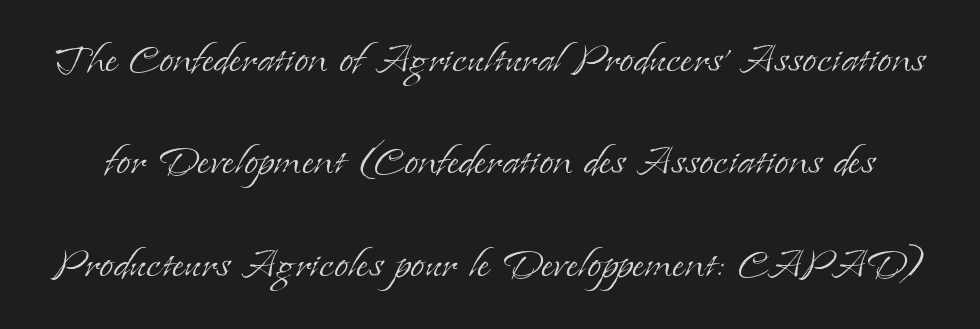
The letterforms sit shoulder to shoulder at normal distance. The face looks like a standard text weight, possibly lighter. This block would shrink considerably if given ordinary leading; it's expanded now. Descenders hang freely into open space.
